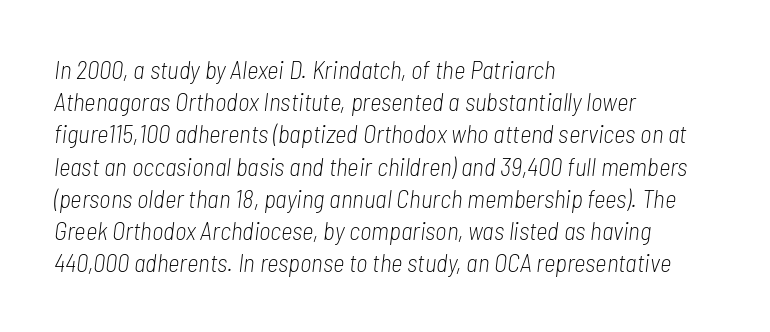
Is the letter spacing exaggerated? No — it looks like the ordinary default. An italicized treatment has been applied to the whole sample. Summary of vertical rhythm: regular, with standard interline spacing. A quiet, ordinary-to-light weight characterises the typeface.
